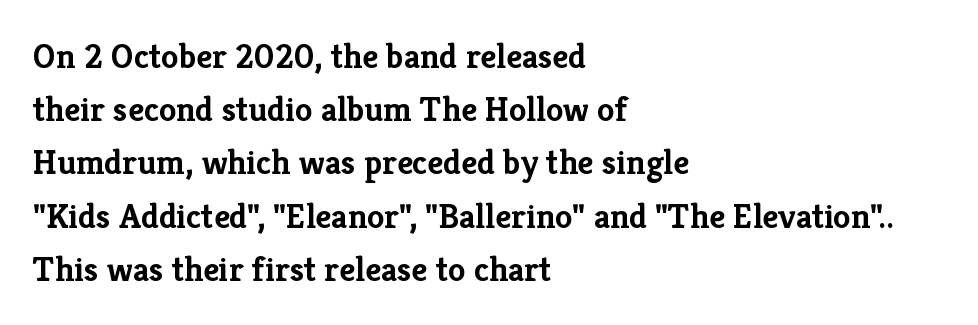
The image shows 35 px semibold serif type, upright; set left-aligned, normal line spacing (1.52x), normal letter spacing, not underlined; low stroke contrast and a medium x-height.
